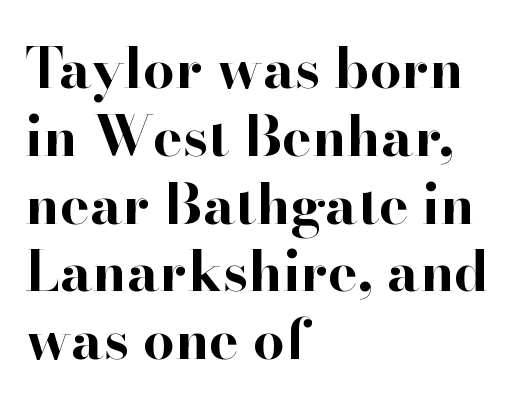
Character widths vary here, with narrow letters taking less room than wide ones. The type is set solid horizontally, with unmodified tracking. Caption: multi-line text, flush left, ragged right. Thick stems and heavy bowls — unmistakably bold.
